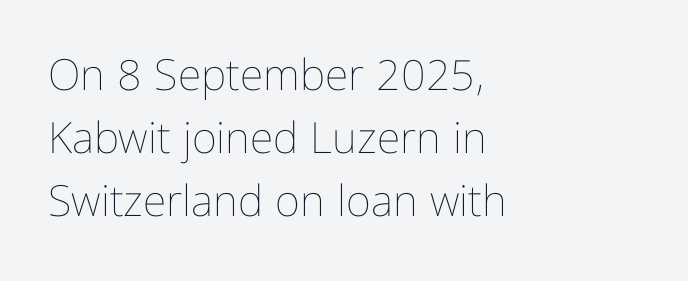
Q: Is the text bold? A: No.
Q: Is the text italic (slanted)? A: No, it is upright.
Q: Is the text underlined? A: No.
Q: How is the paragraph aligned? A: Left-aligned.
Q: Is the spacing between letters normal or unusually wide? A: Normal.
Q: Is the spacing between lines tight, normal or loose? A: Normal.
Q: Width (condensed, normal, or wide)? A: Condensed.
Q: Stroke contrast? A: Low.
Q: x-height? A: Medium.
Q: Monospaced? A: No.
